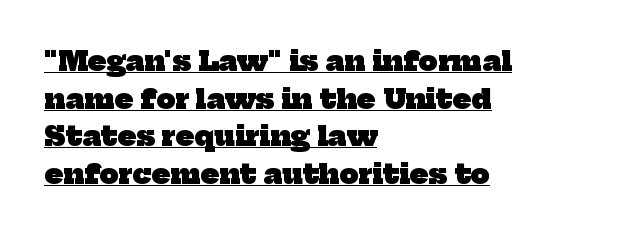
Q: Is the text bold? A: Yes.
Q: Is the text underlined? A: Yes.
Q: How is the paragraph aligned? A: Left-aligned.
Q: Is the spacing between letters normal or unusually wide? A: Normal.
Q: Is the spacing between lines tight, normal or loose? A: Normal.
